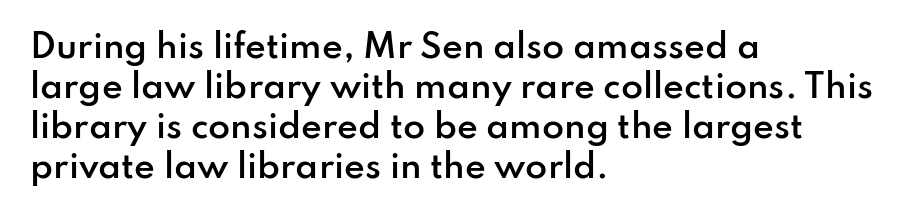
{"serif": "no", "italic": "no", "bold": "semi", "weight": "semibold", "width": "normal", "stroke_contrast": "low", "x_height": "small", "monospaced": "no", "underline": "no", "align": "left", "line_spacing": "normal", "line_spacing_ratio": 1.25, "letter_spacing": "normal", "letter_spacing_em": 0.0, "glyph_px": 32}
